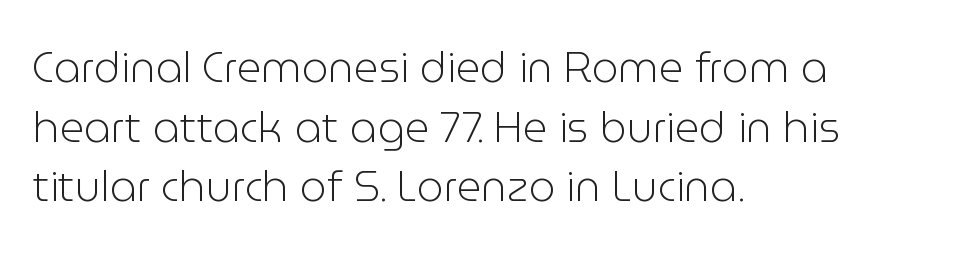
{"serif": "no", "italic": "no", "bold": "no", "weight": "light", "width": "normal", "stroke_contrast": "low", "x_height": "medium", "monospaced": "no", "underline": "no", "align": "left", "line_spacing": "normal", "line_spacing_ratio": 1.42, "letter_spacing": "normal", "letter_spacing_em": 0.0, "glyph_px": 42}
